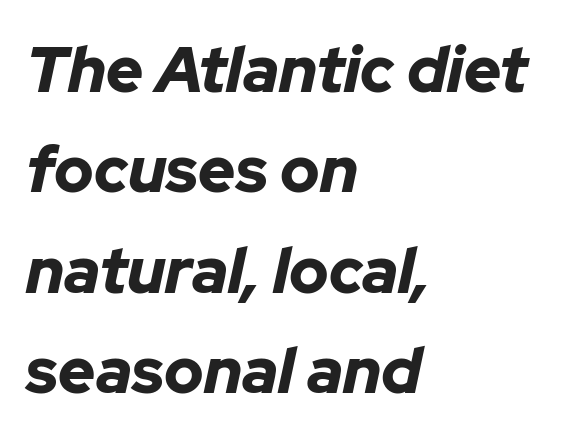
{"italic": "yes", "lean": "right", "slant_degrees": 12, "bold": "yes", "weight": "bold", "width": "normal", "stroke_contrast": "low", "x_height": "medium", "monospaced": "no", "underline": "no", "align": "left", "line_spacing": "normal", "line_spacing_ratio": 1.57, "letter_spacing": "normal", "letter_spacing_em": 0.0, "glyph_px": 64}
